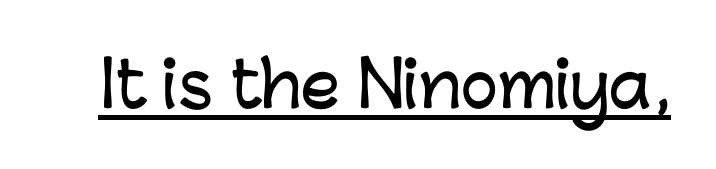
{"serif": "no", "italic": "no", "width": "normal", "stroke_contrast": "low", "x_height": "medium", "monospaced": "no", "underline": "yes", "letter_spacing": "normal", "letter_spacing_em": 0.0, "glyph_px": 62}
